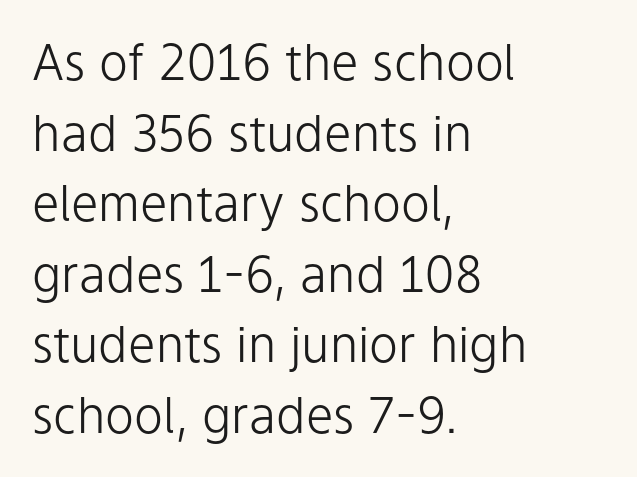
The image shows 49 px light sans-serif type, upright; set left-aligned, normal line spacing (1.44x), normal letter spacing, not underlined; low stroke contrast and a medium x-height.
